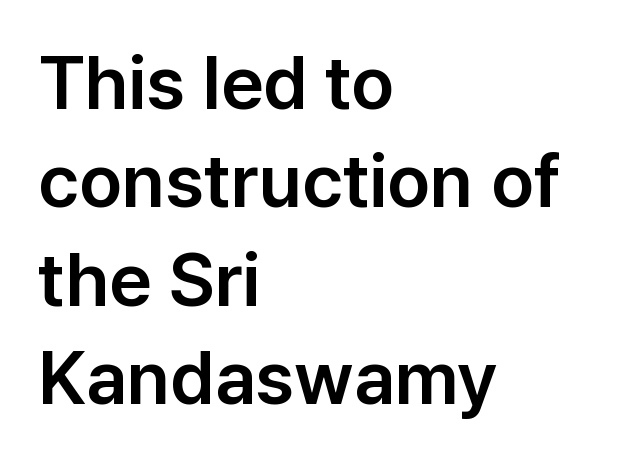
Think of a printed novel: that variable character pitch is what you see here. The font's upright variant was chosen for this text. Horizontally, the lines are justified to the leading edge only. Honestly, the letter spacing is just normal — you wouldn't notice it. The string is rendered with underlining switched off. The designer went with a sans here, leaving each stem footless.
